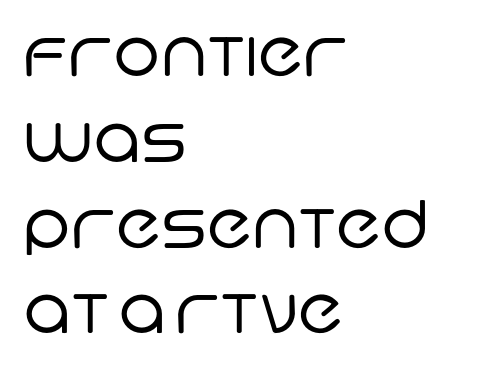
Is this a sans? Yes — the strokes have no serifs. Stems and bowls with no extra thickness — not bold. Observe the ordinary spacing: letters are neighbours, not strangers. Students, observe: this is what conventionally led text looks like.
